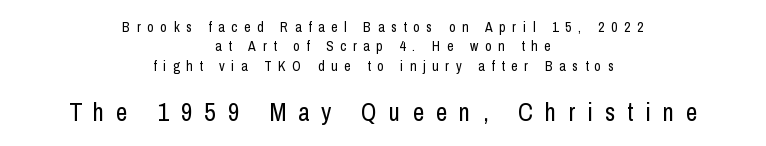
The image shows 25 px text type, upright; set centered, normal line spacing (1.38x), unusually wide letter spacing (+0.48 em), not underlined; the second (bottom) block is 1.79x larger.
